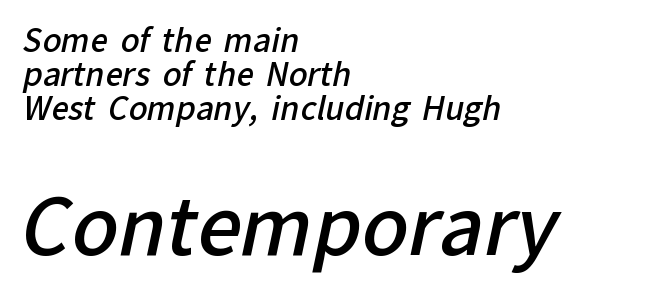
Q: Is the text bold? A: Semi-bold.
Q: Is the typeface a serif or a sans-serif typeface? A: Sans-serif.
Q: Is the text underlined? A: No.
Q: How is the paragraph aligned? A: Left-aligned.
Q: Is the spacing between letters normal or unusually wide? A: Normal.
Q: Is the spacing between lines tight, normal or loose? A: Tight.
Q: Which block of text is set in a larger size, the first (top) or the second (bottom)? A: The second (bottom) one.
Q: Width (condensed, normal, or wide)? A: Normal.
Q: Stroke contrast? A: Low.
Q: x-height? A: Medium.
Q: Monospaced? A: No.
